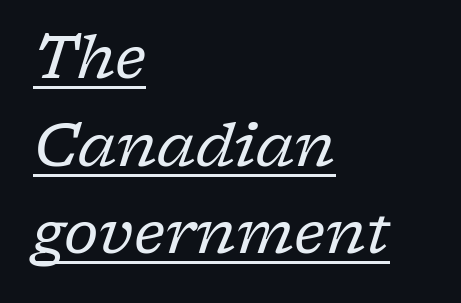
Q: Is the text bold? A: No.
Q: Is the text italic (slanted)? A: Yes, it leans right by about 17 degrees.
Q: Is the typeface a serif or a sans-serif typeface? A: Serif.
Q: Is the text underlined? A: Yes.
Q: How is the paragraph aligned? A: Left-aligned.
Q: Is the spacing between letters normal or unusually wide? A: Normal.
Q: Is the spacing between lines tight, normal or loose? A: Normal.
Q: Width (condensed, normal, or wide)? A: Normal.
Q: Stroke contrast? A: Low.
Q: x-height? A: Medium.
Q: Monospaced? A: No.
